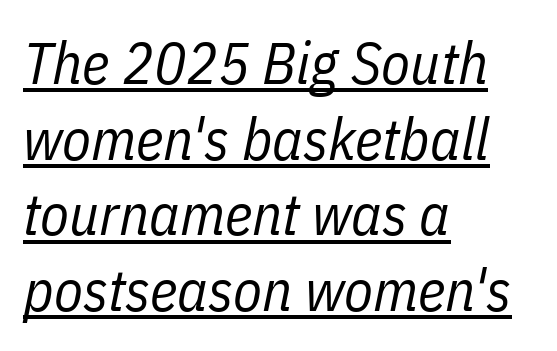
{"italic": "yes", "lean": "right", "slant_degrees": 11, "bold": "no", "weight": "regular", "width": "condensed", "stroke_contrast": "low", "x_height": "medium", "monospaced": "no", "underline": "yes", "align": "left", "line_spacing": "normal", "line_spacing_ratio": 1.28, "letter_spacing": "normal", "letter_spacing_em": 0.0, "glyph_px": 59}
